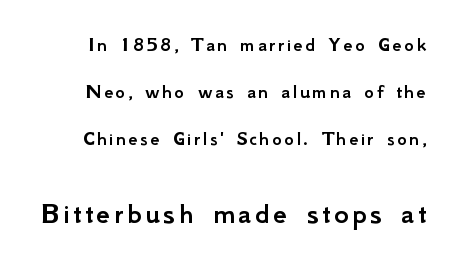
The image shows 31 px sans-serif type, upright; set loose line spacing (2.24x), not underlined; the second (bottom) block is 1.48x larger; low stroke contrast and a small x-height.
